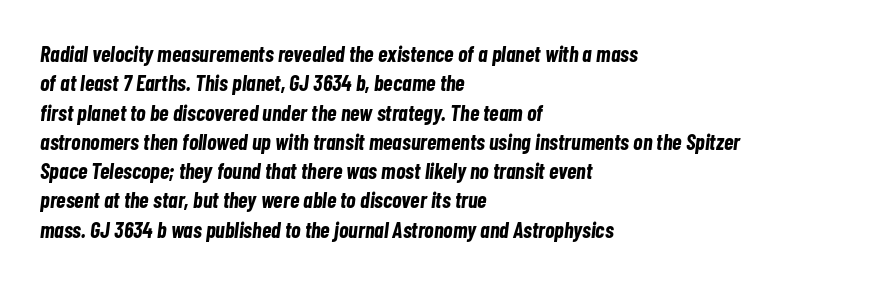
{"italic": "yes", "lean": "right", "slant_degrees": 7, "bold": "yes", "underline": "no", "align": "left", "line_spacing": "normal", "line_spacing_ratio": 1.33, "letter_spacing": "normal", "letter_spacing_em": 0.0, "glyph_px": 22}
